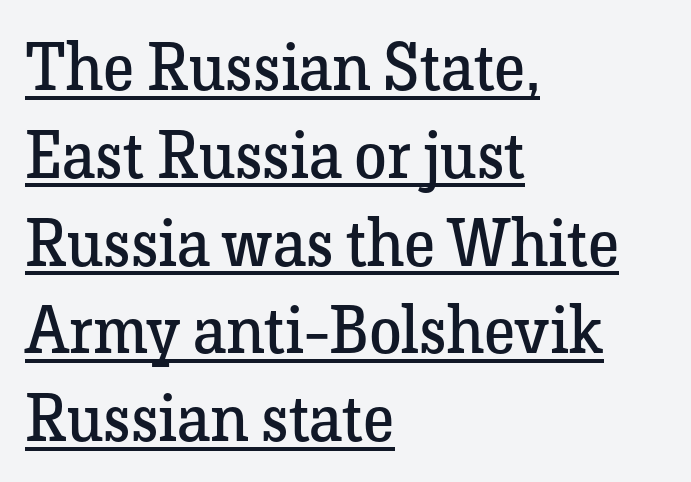
The image shows 66 px regular-weight serif type, upright; set left-aligned, normal line spacing (1.33x), normal letter spacing, underlined; low stroke contrast and a medium x-height.
